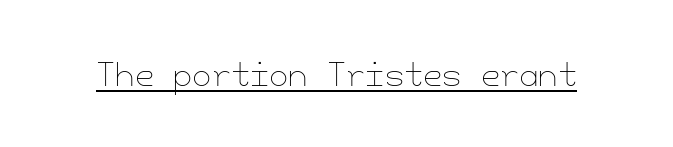
Q: Is the text bold? A: No.
Q: Is the text italic (slanted)? A: No, it is upright.
Q: Is the text underlined? A: Yes.
Q: Is the spacing between letters normal or unusually wide? A: Normal.
Q: Width (condensed, normal, or wide)? A: Normal.
Q: Stroke contrast? A: Low.
Q: x-height? A: Small.
